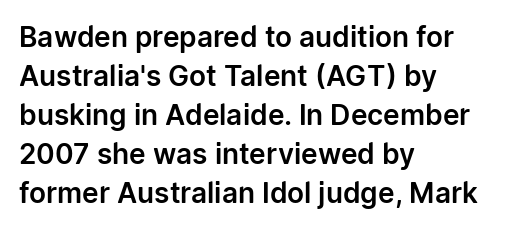
{"serif": "no", "italic": "no", "width": "normal", "stroke_contrast": "low", "x_height": "medium", "monospaced": "no", "underline": "no", "align": "left", "line_spacing": "normal", "line_spacing_ratio": 1.39, "letter_spacing": "normal", "letter_spacing_em": 0.0, "glyph_px": 28}
